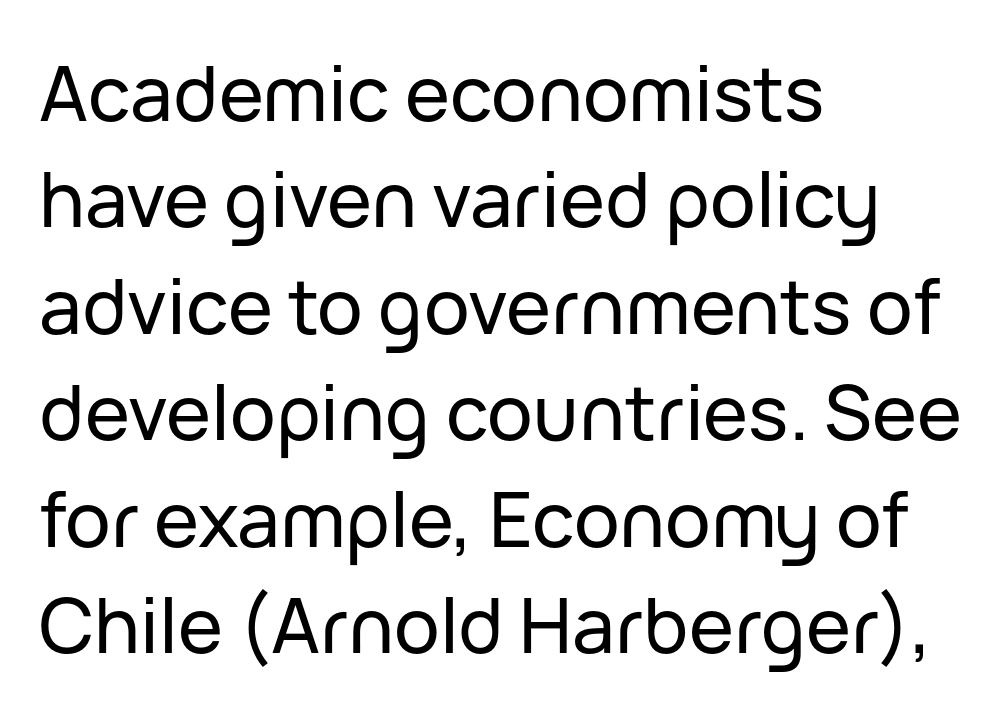
{"serif": "no", "italic": "no", "width": "normal", "stroke_contrast": "low", "x_height": "medium", "monospaced": "no", "underline": "no", "align": "left", "line_spacing": "normal", "line_spacing_ratio": 1.4, "letter_spacing": "normal", "letter_spacing_em": 0.0, "glyph_px": 76}
